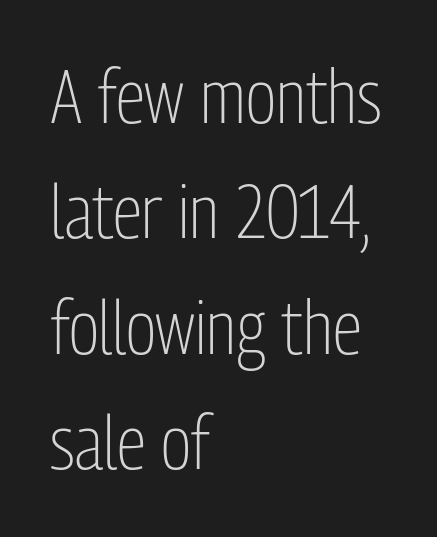
{"serif": "no", "italic": "no", "bold": "no", "weight": "light", "width": "condensed", "stroke_contrast": "low", "x_height": "medium", "monospaced": "no", "underline": "no", "align": "left", "line_spacing": "normal", "line_spacing_ratio": 1.54, "letter_spacing": "normal", "letter_spacing_em": 0.0, "glyph_px": 75}
